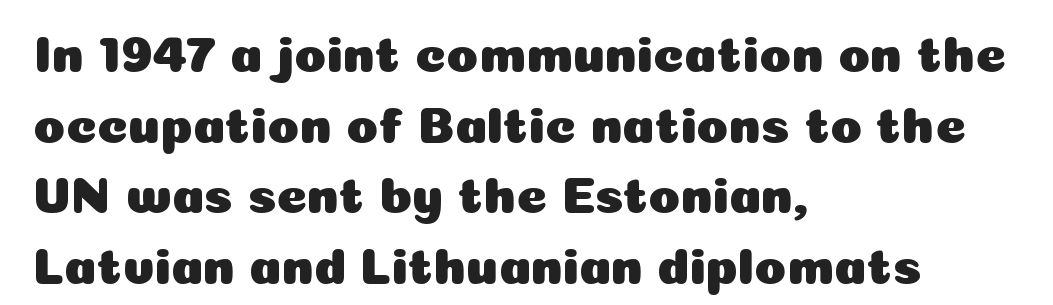
Q: Is the text italic (slanted)? A: No, it is upright.
Q: Is the typeface a serif or a sans-serif typeface? A: Sans-serif.
Q: Is the text underlined? A: No.
Q: How is the paragraph aligned? A: Left-aligned.
Q: Is the spacing between letters normal or unusually wide? A: Normal.
Q: Is the spacing between lines tight, normal or loose? A: Normal.
Q: Width (condensed, normal, or wide)? A: Normal.
Q: Stroke contrast? A: Low.
Q: x-height? A: Medium.
Q: Monospaced? A: No.
